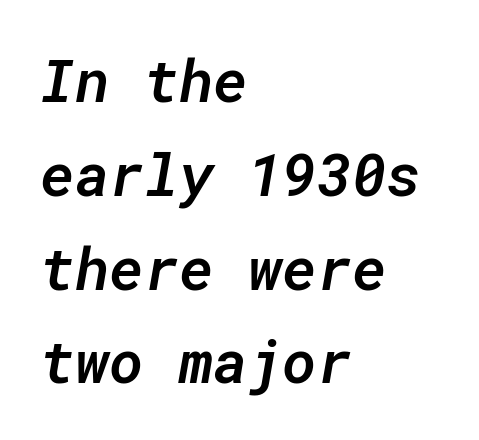
{"italic": "yes", "lean": "right", "slant_degrees": 10, "bold": "semi", "weight": "semibold", "width": "normal", "stroke_contrast": "low", "x_height": "medium", "monospaced": "yes", "underline": "no", "align": "left", "line_spacing": "normal", "line_spacing_ratio": 1.59, "letter_spacing": "normal", "letter_spacing_em": 0.0, "glyph_px": 59}
